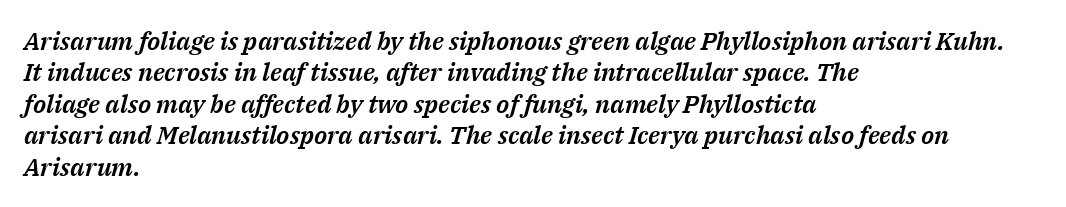
The image shows 25 px text type, italic (leaning right); set left-aligned, normal line spacing (1.26x), normal letter spacing, not underlined.
